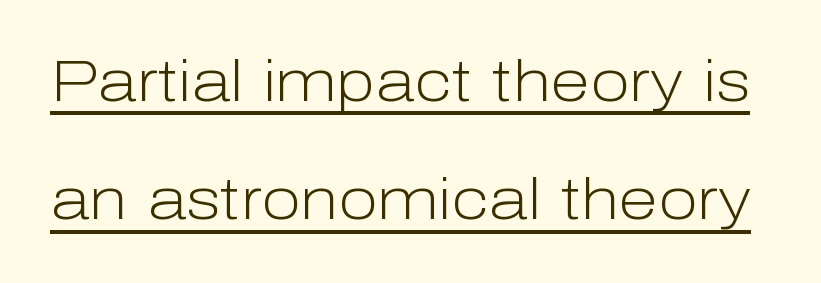
Horizontal bands of white between lines are thick stripes. Students, observe the line beneath the letters — that is underlining. This sample uses a sans-serif face. The cut favours lightness, reaching ordinary text weight at its darkest. The gaps between neighbouring characters are ordinary and unremarkable.
